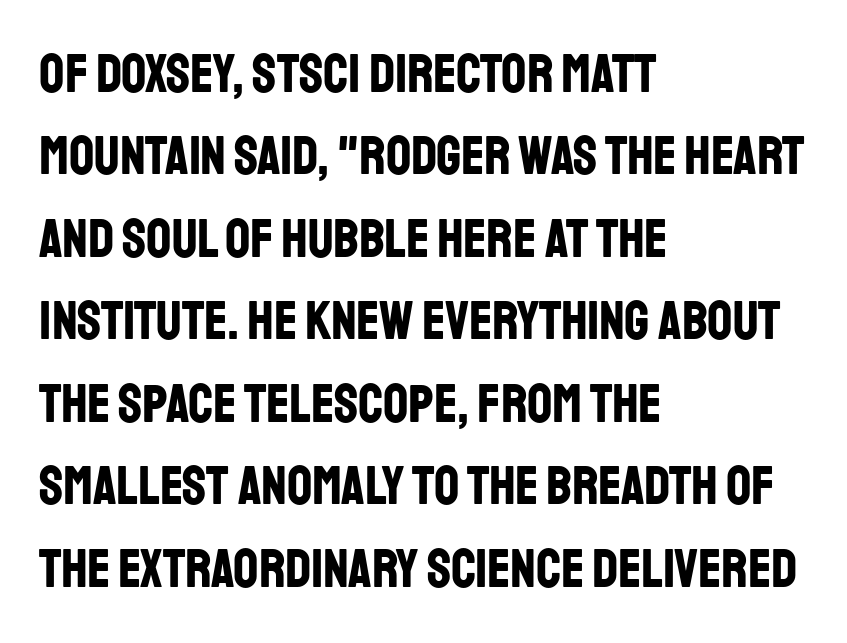
Q: Is the text bold? A: Yes.
Q: Is the text italic (slanted)? A: No, it is upright.
Q: Is the typeface a serif or a sans-serif typeface? A: Sans-serif.
Q: Is the text underlined? A: No.
Q: How is the paragraph aligned? A: Left-aligned.
Q: Is the spacing between letters normal or unusually wide? A: Normal.
Q: Is the spacing between lines tight, normal or loose? A: Normal.
Q: Width (condensed, normal, or wide)? A: Condensed.
Q: Stroke contrast? A: Low.
Q: x-height? A: Large.
Q: Monospaced? A: No.
